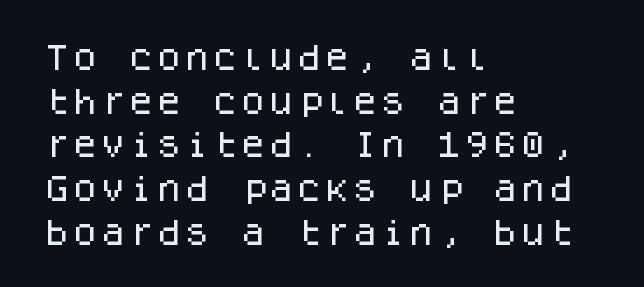
Q: Is the text italic (slanted)? A: No, it is upright.
Q: Is the typeface a serif or a sans-serif typeface? A: Sans-serif.
Q: Is the text underlined? A: No.
Q: How is the paragraph aligned? A: Left-aligned.
Q: Is the spacing between letters normal or unusually wide? A: Normal.
Q: Is the spacing between lines tight, normal or loose? A: Normal.
Q: Width (condensed, normal, or wide)? A: Normal.
Q: Stroke contrast? A: Low.
Q: x-height? A: Large.
Q: Monospaced? A: Yes.
